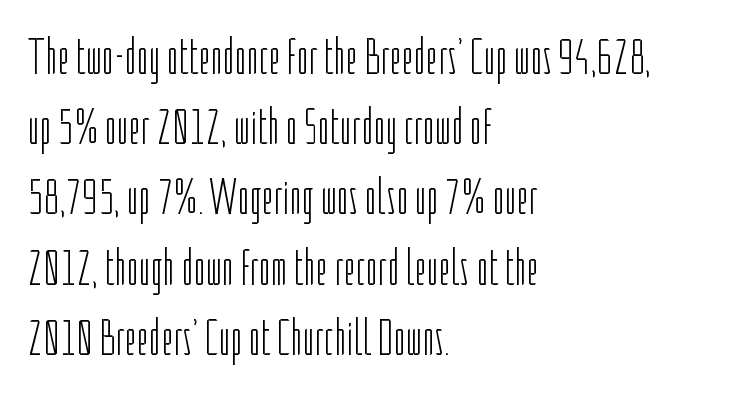
{"serif": "no", "italic": "no", "bold": "no", "weight": "light", "width": "condensed", "stroke_contrast": "low", "x_height": "medium", "monospaced": "no", "underline": "no", "align": "left", "line_spacing": "normal", "line_spacing_ratio": 1.35, "letter_spacing": "normal", "letter_spacing_em": 0.0, "glyph_px": 52}
